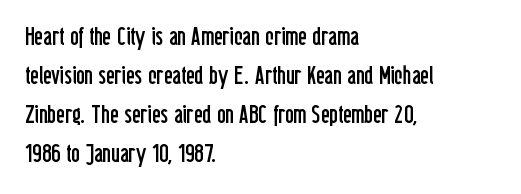
The image shows 26 px text type, upright; set left-aligned, normal line spacing (1.5x), normal letter spacing, not underlined.
